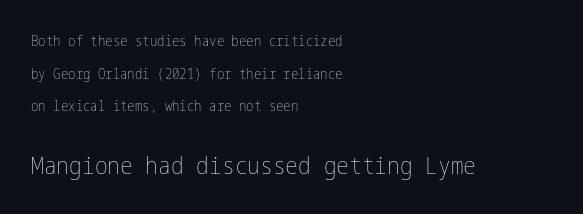
The image shows 24 px text type, upright; set left-aligned, loose line spacing (2.33x), normal letter spacing, not underlined; the second (bottom) block is 1.71x larger.
